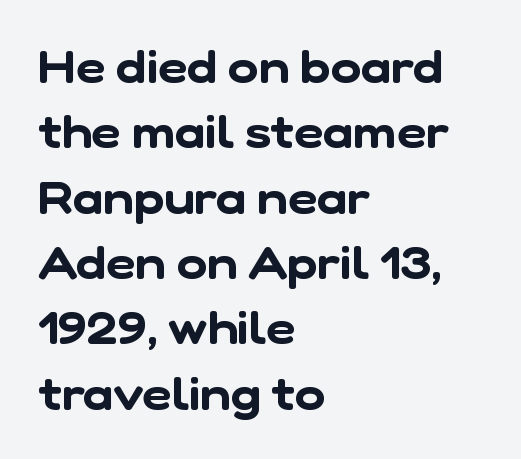
The image shows 46 px sans-serif type; set left-aligned, normal line spacing (1.42x), normal letter spacing, not underlined; low stroke contrast and a medium x-height.
